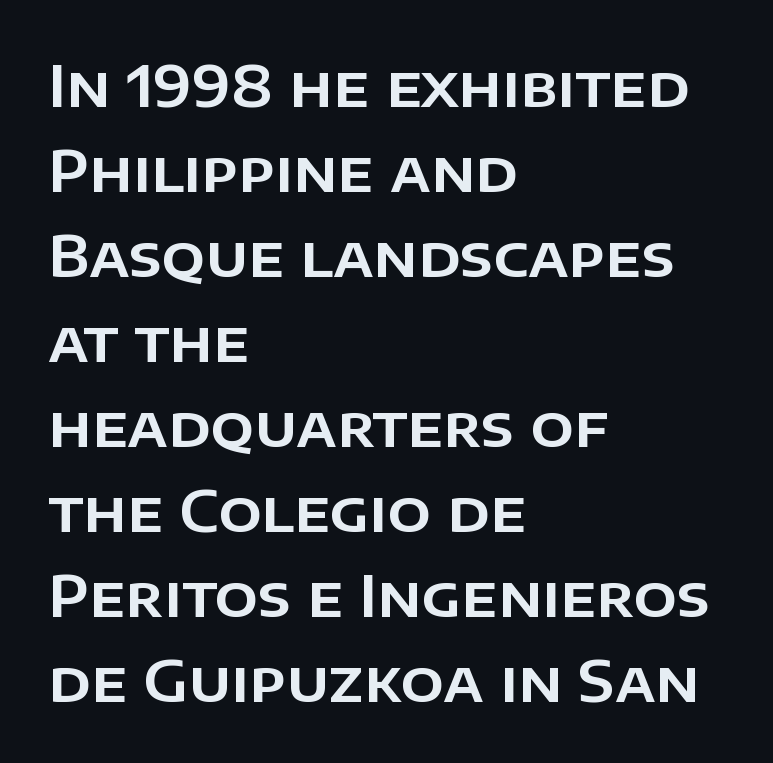
Q: Is the text italic (slanted)? A: No, it is upright.
Q: Is the typeface a serif or a sans-serif typeface? A: Sans-serif.
Q: Is the text underlined? A: No.
Q: How is the paragraph aligned? A: Left-aligned.
Q: Is the spacing between letters normal or unusually wide? A: Normal.
Q: Is the spacing between lines tight, normal or loose? A: Normal.
Q: Width (condensed, normal, or wide)? A: Normal.
Q: Stroke contrast? A: Low.
Q: x-height? A: Large.
Q: Monospaced? A: No.
